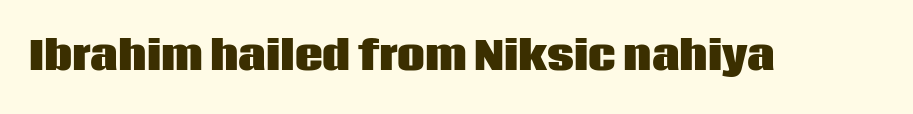
The face used here is rendered with its standard letterfit. This sample has the flowing, uneven cadence of proportional lettering. Each glyph is drawn with heavy, bold strokes. Underline: absent.
